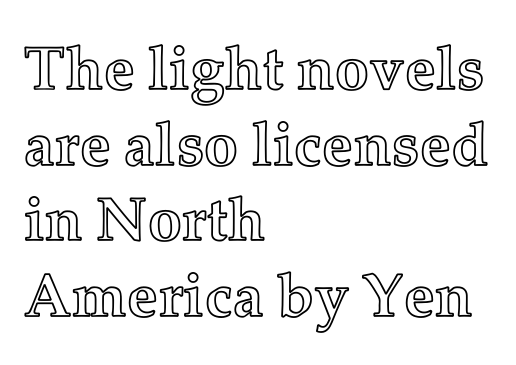
Q: Is the text italic (slanted)? A: No, it is upright.
Q: Is the text underlined? A: No.
Q: How is the paragraph aligned? A: Left-aligned.
Q: Is the spacing between letters normal or unusually wide? A: Normal.
Q: Width (condensed, normal, or wide)? A: Normal.
Q: x-height? A: Medium.
Q: Monospaced? A: No.
